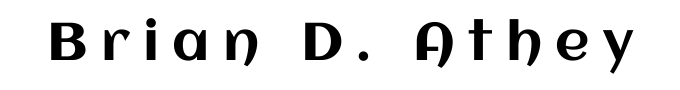
Q: Is the text italic (slanted)? A: No, it is upright.
Q: Is the text underlined? A: No.
Q: Is the spacing between letters normal or unusually wide? A: Unusually wide.
Q: Width (condensed, normal, or wide)? A: Normal.
Q: Stroke contrast? A: Medium.
Q: x-height? A: Large.
Q: Monospaced? A: No.
